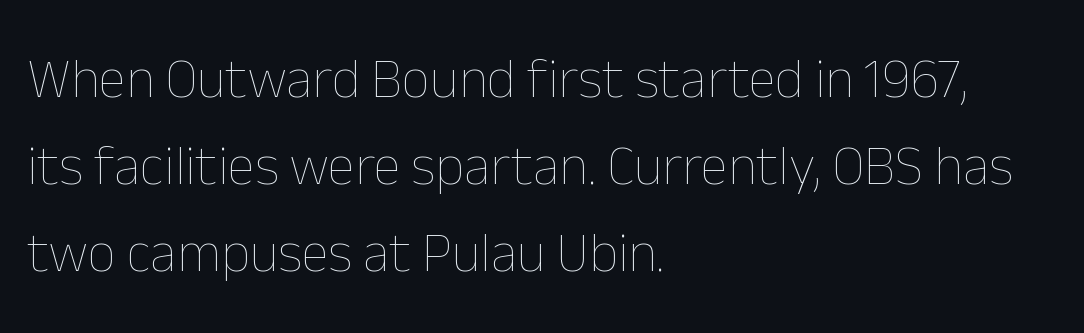
The image shows 56 px thin type, upright; set left-aligned, normal line spacing (1.55x), normal letter spacing, not underlined; low stroke contrast and a medium x-height.
